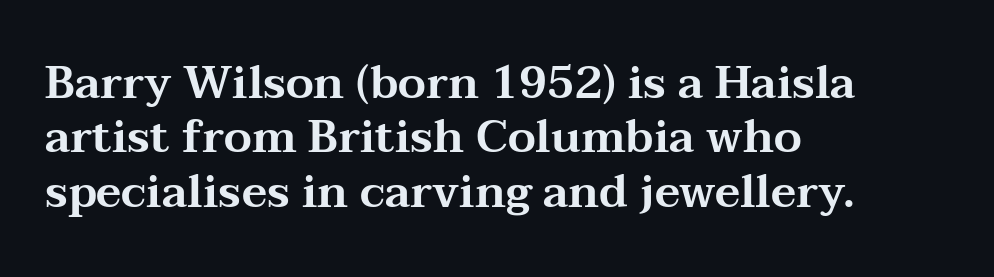
Q: Is the text italic (slanted)? A: No, it is upright.
Q: Is the typeface a serif or a sans-serif typeface? A: Serif.
Q: Is the text underlined? A: No.
Q: How is the paragraph aligned? A: Left-aligned.
Q: Is the spacing between letters normal or unusually wide? A: Normal.
Q: Width (condensed, normal, or wide)? A: Wide.
Q: Stroke contrast? A: Medium.
Q: x-height? A: Medium.
Q: Monospaced? A: No.
